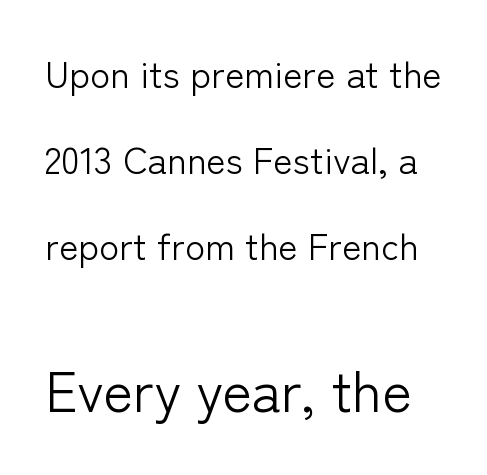
Q: Is the text bold? A: No.
Q: Is the text italic (slanted)? A: No, it is upright.
Q: Is the typeface a serif or a sans-serif typeface? A: Sans-serif.
Q: Is the text underlined? A: No.
Q: Is the spacing between letters normal or unusually wide? A: Normal.
Q: Is the spacing between lines tight, normal or loose? A: Loose.
Q: Which block of text is set in a larger size, the first (top) or the second (bottom)? A: The second (bottom) one.
Q: Width (condensed, normal, or wide)? A: Normal.
Q: Stroke contrast? A: Low.
Q: x-height? A: Medium.
Q: Monospaced? A: No.
